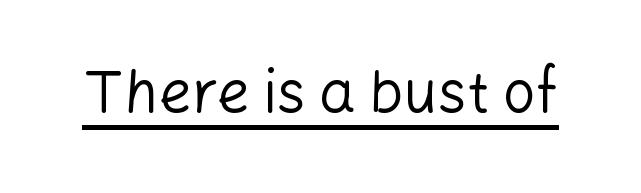
The image shows 58 px regular-weight sans-serif type, upright; set normal letter spacing, underlined; low stroke contrast and a medium x-height.
